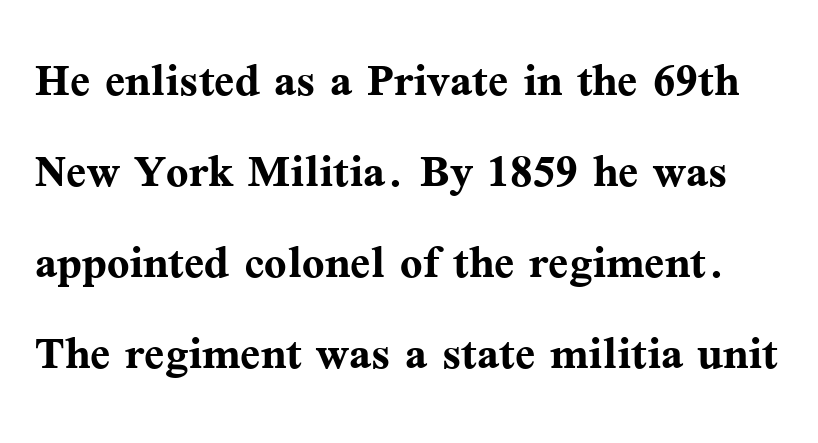
{"serif": "yes", "italic": "no", "bold": "yes", "weight": "semibold", "width": "normal", "stroke_contrast": "medium", "x_height": "medium", "monospaced": "no", "underline": "no", "line_spacing": "normal", "line_spacing_ratio": 1.54, "letter_spacing": "normal", "letter_spacing_em": 0.0, "glyph_px": 59}
